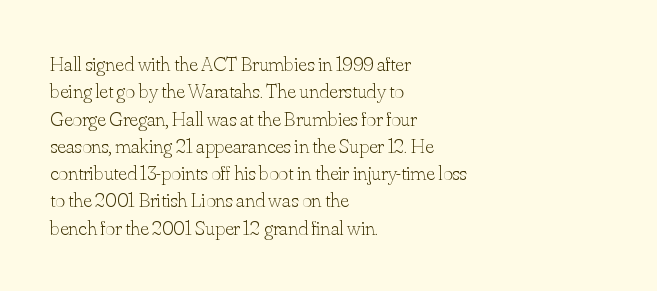
Q: Is the text bold? A: No.
Q: Is the text italic (slanted)? A: No, it is upright.
Q: Is the text underlined? A: No.
Q: How is the paragraph aligned? A: Left-aligned.
Q: Is the spacing between letters normal or unusually wide? A: Normal.
Q: Is the spacing between lines tight, normal or loose? A: Normal.
